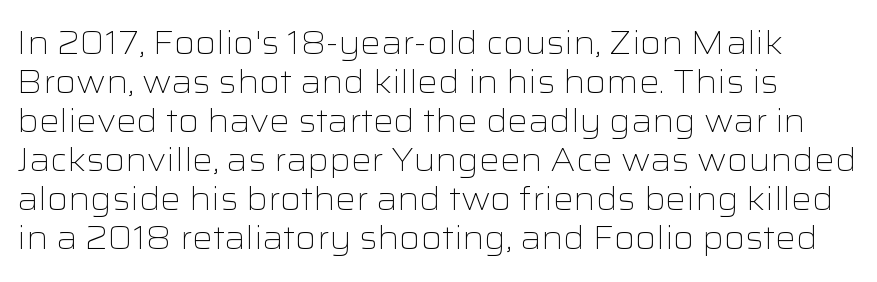
Each word holds together tightly as a unit, with standard inter-letter gaps. This reads as an unemphasized weight, regular at the heaviest. Note the varied advance widths — an 'i' is clearly narrower than an 'm'. Is this a sans? Yes — the strokes have no serifs. Posture: straight, roman, zero tilt.
